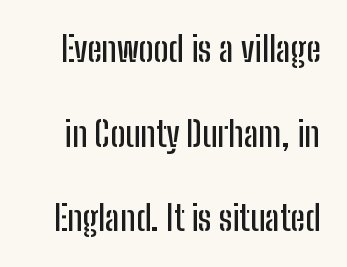
The image shows 35 px condensed sans-serif type, upright; set loose line spacing (2.42x), normal letter spacing, not underlined; low stroke contrast and a medium x-height.
